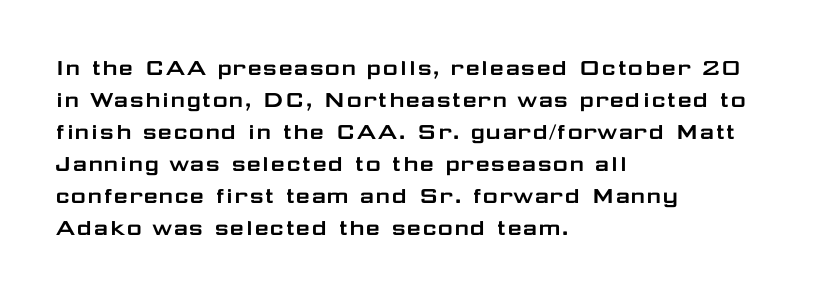
{"italic": "no", "underline": "no", "align": "left", "line_spacing_ratio": 1.23, "letter_spacing": "normal", "letter_spacing_em": 0.0, "glyph_px": 26}
